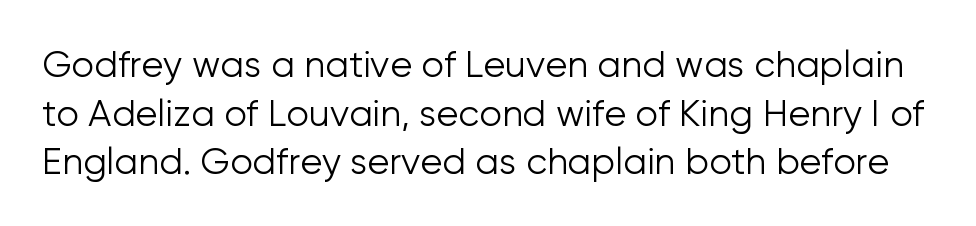
Inter-character spacing is left at the font's built-in metrics. Reading down the column, the eye jumps a familiar distance to each next line. Each letter keeps its own natural width here, so spacing adapts to shape. The characters display no serif detailing; their extremities are plain.
